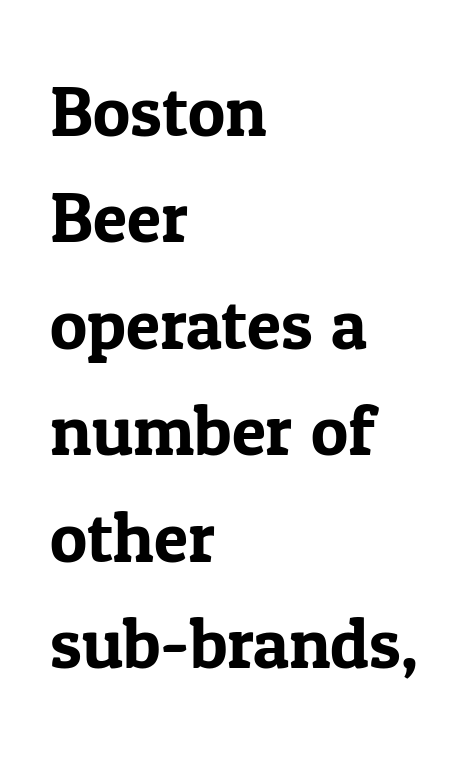
The image shows 70 px serif type, upright; set left-aligned, normal line spacing (1.52x), normal letter spacing, not underlined; low stroke contrast and a medium x-height.
